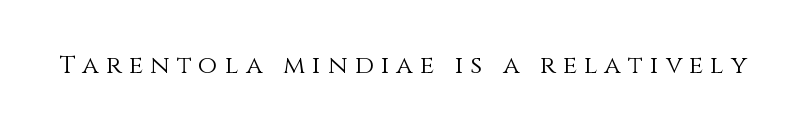
Letter spacing: wide. Anything drawn beneath the words? Only blank space. The font's upright variant was chosen for this text. The characters are drawn with everyday or finer stroke widths.
